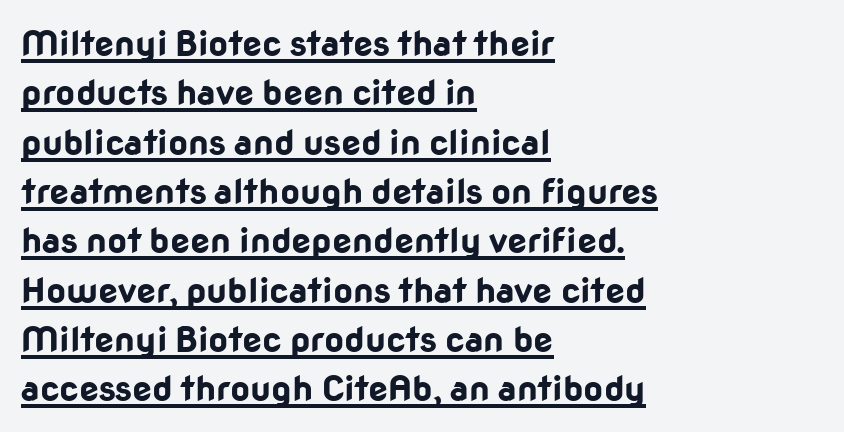
Q: Is the text bold? A: Yes.
Q: Is the text italic (slanted)? A: No, it is upright.
Q: Is the typeface a serif or a sans-serif typeface? A: Sans-serif.
Q: Is the text underlined? A: Yes.
Q: How is the paragraph aligned? A: Left-aligned.
Q: Is the spacing between letters normal or unusually wide? A: Normal.
Q: Is the spacing between lines tight, normal or loose? A: Normal.
Q: Width (condensed, normal, or wide)? A: Normal.
Q: Stroke contrast? A: Low.
Q: x-height? A: Medium.
Q: Monospaced? A: No.
